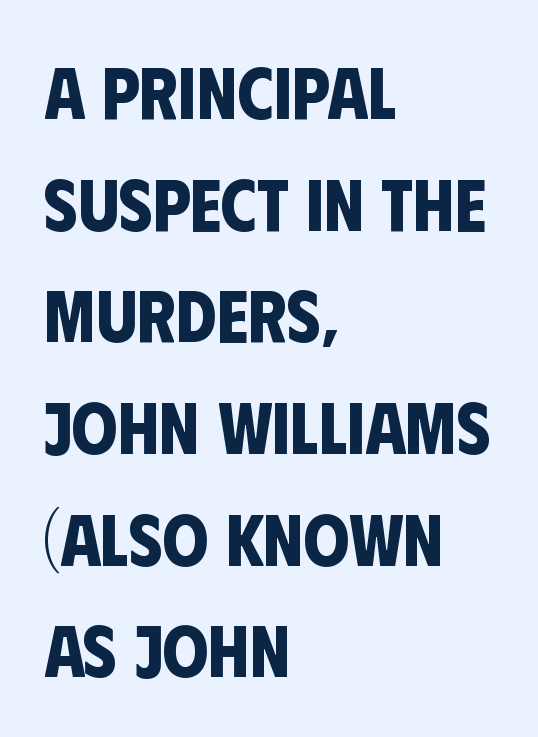
This rendering uses left alignment, leaving the right contour irregular. This sample has the flowing, uneven cadence of proportional lettering. The type is set solid horizontally, with unmodified tracking. The font family rendered here belongs to the sans-serif group.
